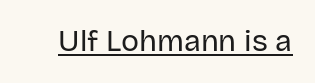
{"serif": "no", "italic": "no", "bold": "no", "weight": "regular", "width": "normal", "stroke_contrast": "low", "x_height": "large", "monospaced": "no", "underline": "yes", "letter_spacing": "normal", "letter_spacing_em": 0.0, "glyph_px": 30}
